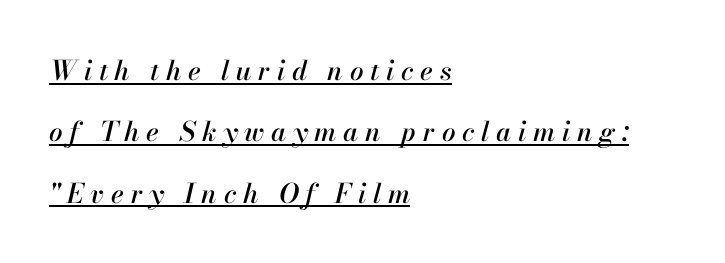
The image shows 27 px text type, italic (leaning right); set left-aligned, loose line spacing (2.27x), unusually wide letter spacing (+0.25 em), underlined.
